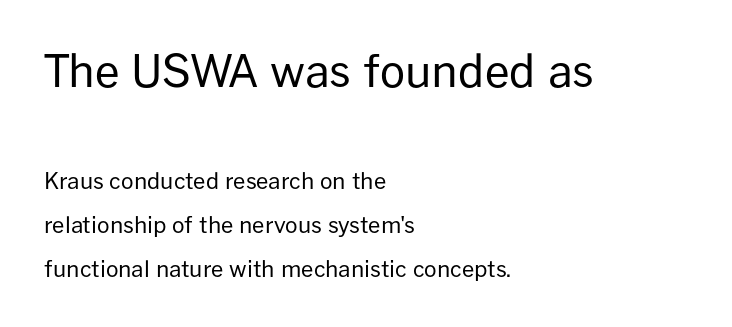
The vertical gap from one line to the next is large. Letter spacing: default. It's the straight-up-and-down kind of type. Unlike a traditional serif, this face leaves its strokes unadorned. The paragraph has a hard left edge and a soft right edge. The space directly below the letters is spotless.
